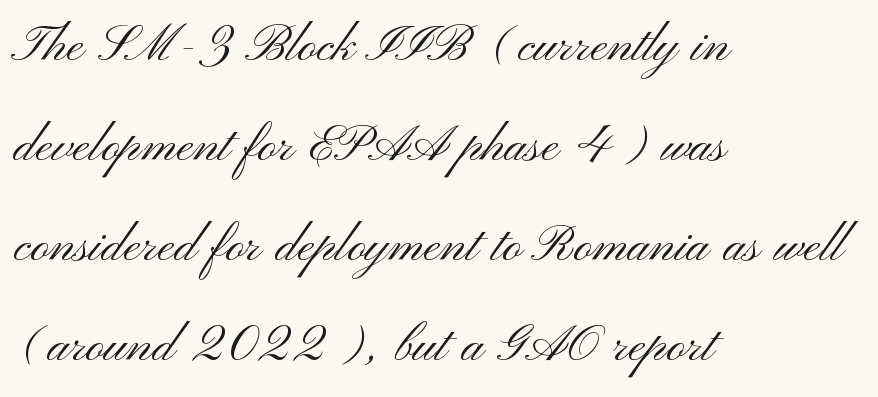
No word sits above an underline. Between one letter and the next there's only the usual sliver of space. Stroke mass is kept to a normal reading level or below. Think of a printed novel: that variable character pitch is what you see here.
